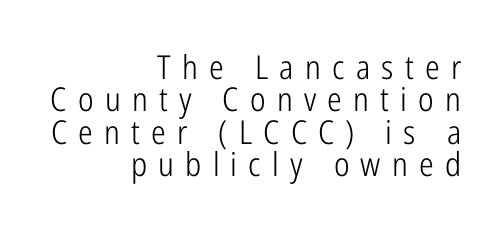
Ink coverage per letter is moderate at most. Notice how the stems are strictly vertical — no italics here. Tracking value appears strongly positive — letters spread wide. Letterform terminals end flat and unadorned throughout the passage.
